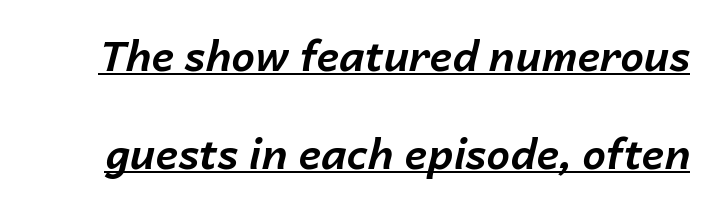
These lines carry a lot of weight — the face is fully bold. The letters advance in unequal steps, a hallmark of proportional type. This rendering leaves character spacing at its baseline value. The font's italic variant was chosen for this text. The string is rendered with underlining switched on.
